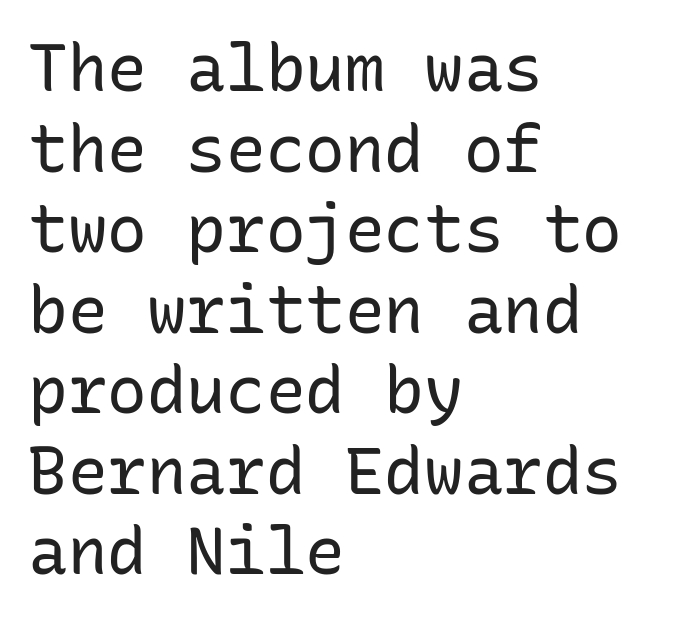
The image shows 66 px regular-weight sans-serif type, upright, monospaced; set left-aligned, line spacing 1.22x, normal letter spacing, not underlined; low stroke contrast and a medium x-height.
